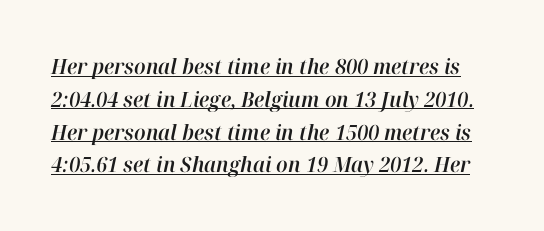
The letterforms sit shoulder to shoulder at normal distance. A normal amount of white space separates one row of letters from the next. The words here are underlined. Posture: slanted.
